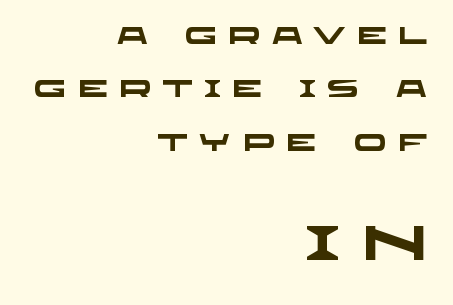
This sample has the flowing, uneven cadence of proportional lettering. A typesetter would label this face a sans. Character size in the trailing block exceeds that of the leading block. Loosely led — the rows are spread out.
